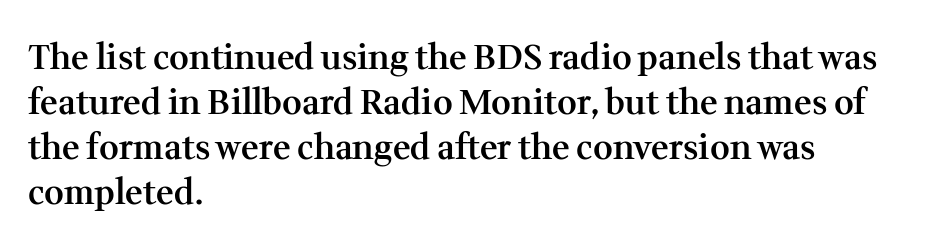
{"serif": "yes", "italic": "no", "bold": "semi", "weight": "semibold", "width": "normal", "stroke_contrast": "medium", "x_height": "medium", "monospaced": "no", "underline": "no", "align": "left", "line_spacing": "normal", "line_spacing_ratio": 1.32, "letter_spacing": "normal", "letter_spacing_em": 0.0, "glyph_px": 34}
